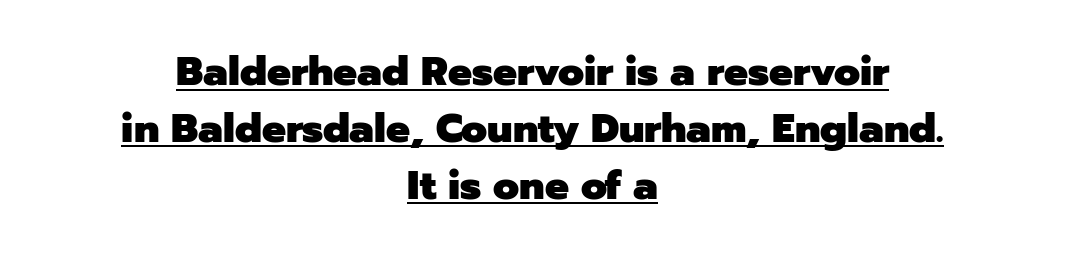
The gaps between neighbouring characters are ordinary and unremarkable. Has an underline been added? It has. Tall strokes in this sample are plumb rather than angled. The designer left line spacing at the default. These lines stack symmetrically, like a column narrowing and widening about its center. The glyphs in this specimen are sans serif.
